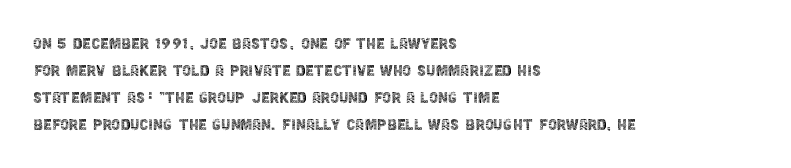
Q: Is the text bold? A: No.
Q: Is the text italic (slanted)? A: No, it is upright.
Q: Is the text underlined? A: No.
Q: How is the paragraph aligned? A: Left-aligned.
Q: Is the spacing between letters normal or unusually wide? A: Normal.
Q: Is the spacing between lines tight, normal or loose? A: Normal.
